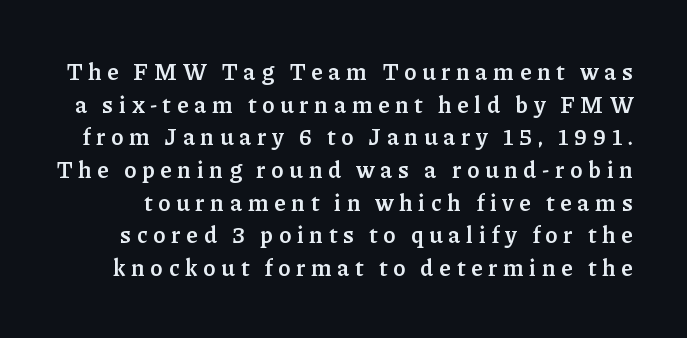
{"italic": "no", "bold": "yes", "underline": "no", "line_spacing": "normal", "line_spacing_ratio": 1.42, "letter_spacing": "wide", "letter_spacing_em": 0.24, "glyph_px": 23}
